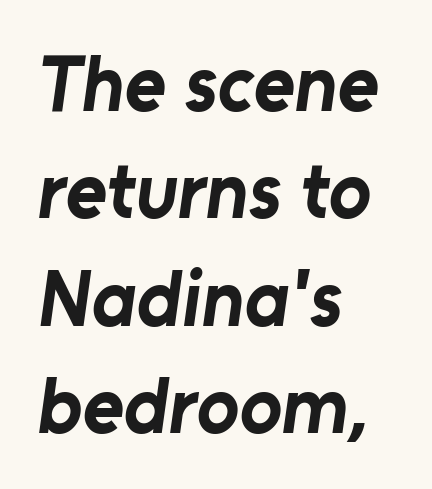
The image shows 79 px bold sans-serif type; set left-aligned, normal line spacing (1.36x), normal letter spacing, not underlined; low stroke contrast and a medium x-height.
